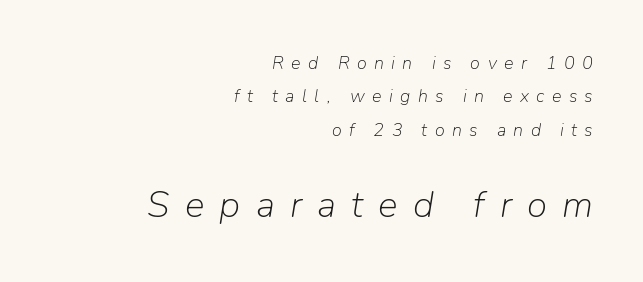
{"italic": "yes", "lean": "right", "slant_degrees": 9, "bold": "no", "weight": "light", "width": "normal", "stroke_contrast": "low", "x_height": "medium", "monospaced": "no", "underline": "no", "align": "right", "line_spacing_ratio": 1.85, "letter_spacing": "wide", "letter_spacing_em": 0.41, "larger_block": "second", "size_ratio": 2.06, "glyph_px": 37}
